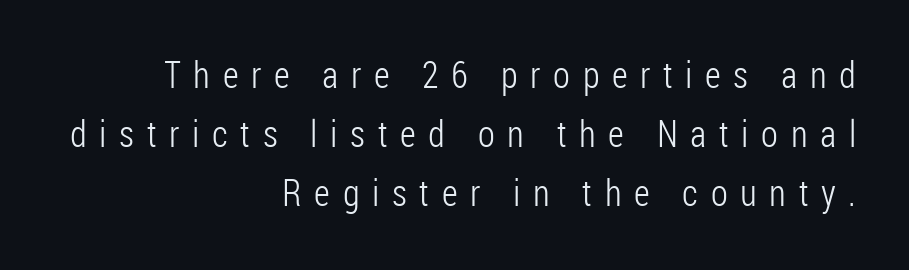
{"serif": "no", "italic": "no", "bold": "no", "weight": "light", "width": "condensed", "stroke_contrast": "low", "x_height": "medium", "monospaced": "no", "underline": "no", "align": "right", "line_spacing": "normal", "line_spacing_ratio": 1.6, "letter_spacing": "wide", "letter_spacing_em": 0.34, "glyph_px": 37}
